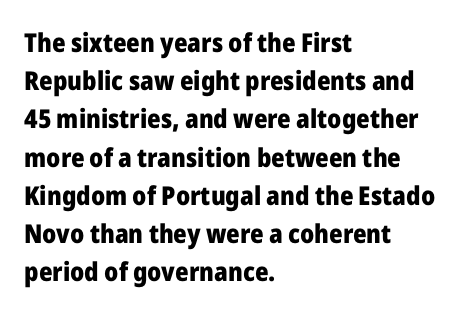
{"italic": "no", "bold": "yes", "underline": "no", "align": "left", "line_spacing": "normal", "line_spacing_ratio": 1.47, "letter_spacing": "normal", "letter_spacing_em": 0.0, "glyph_px": 26}
